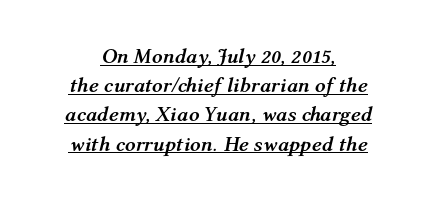
The image shows 21 px bold type, italic (leaning right); set centered, normal line spacing (1.39x), normal letter spacing, underlined.
